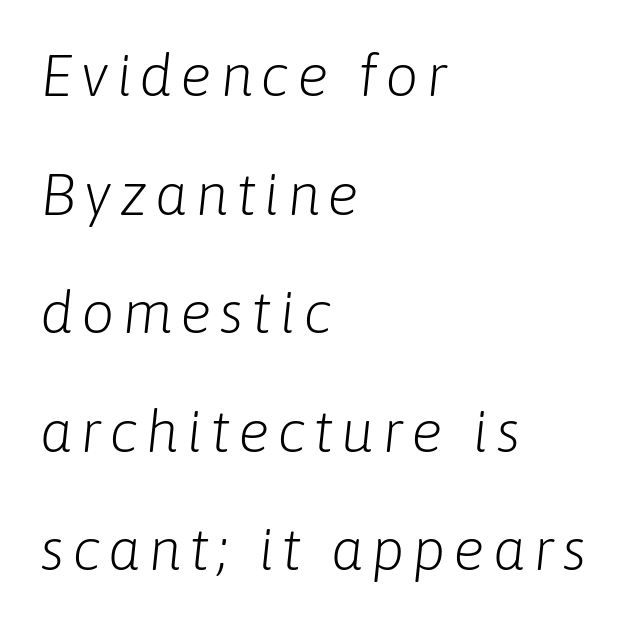
The image shows 59 px light type, italic (leaning right); set left-aligned, loose line spacing (2.01x), not underlined; low stroke contrast and a medium x-height.
